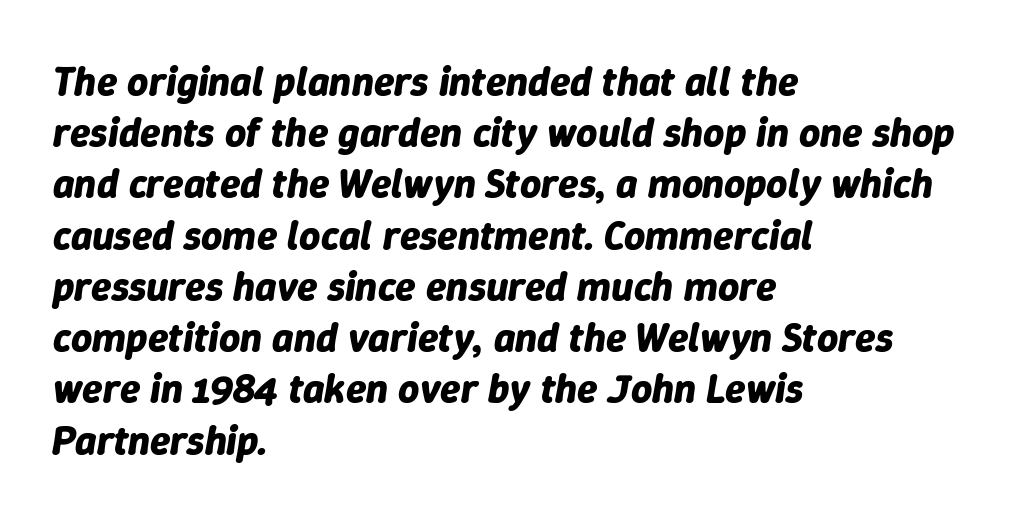
Q: Is the text bold? A: Yes.
Q: Is the text italic (slanted)? A: Yes, it leans right by about 9 degrees.
Q: Is the text underlined? A: No.
Q: How is the paragraph aligned? A: Left-aligned.
Q: Is the spacing between letters normal or unusually wide? A: Normal.
Q: Is the spacing between lines tight, normal or loose? A: Normal.
Q: Width (condensed, normal, or wide)? A: Normal.
Q: Stroke contrast? A: Low.
Q: x-height? A: Medium.
Q: Monospaced? A: No.
